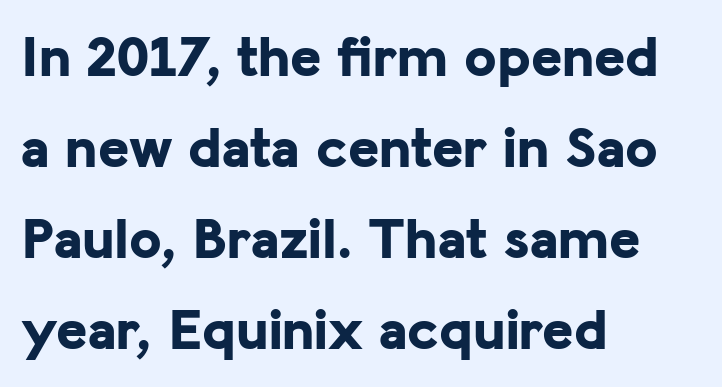
How are the letters spaced? Ordinarily, with no added tracking. The lettering holds an erect, upright posture throughout. Bold? Absolutely — the strokes are thick and heavy. Any mark beneath the type? The region is blank. The lines in this sample share a left origin and differ only in where they stop. A typesetter would label this face a sans.
